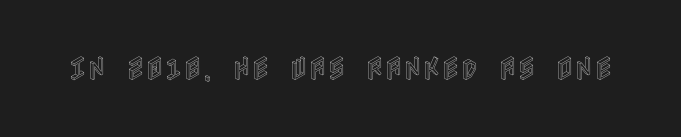
The image shows 26 px text type, upright; set normal letter spacing, not underlined.
